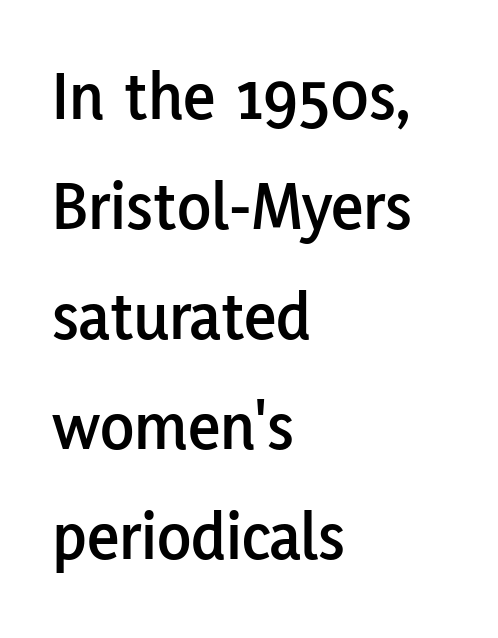
Q: Is the text italic (slanted)? A: No, it is upright.
Q: Is the typeface a serif or a sans-serif typeface? A: Sans-serif.
Q: Is the text underlined? A: No.
Q: How is the paragraph aligned? A: Left-aligned.
Q: Is the spacing between letters normal or unusually wide? A: Normal.
Q: Is the spacing between lines tight, normal or loose? A: Normal.
Q: Width (condensed, normal, or wide)? A: Normal.
Q: Stroke contrast? A: Low.
Q: x-height? A: Medium.
Q: Monospaced? A: No.
